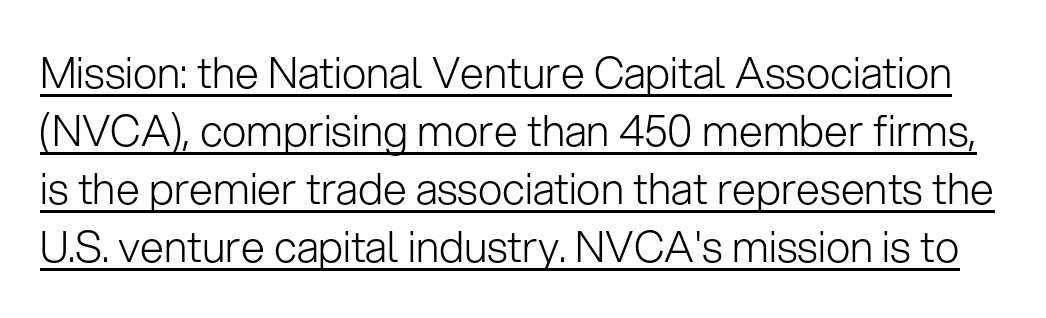
{"serif": "no", "italic": "no", "bold": "no", "weight": "light", "width": "normal", "stroke_contrast": "low", "x_height": "medium", "monospaced": "no", "underline": "yes", "line_spacing": "normal", "line_spacing_ratio": 1.35, "letter_spacing": "normal", "letter_spacing_em": 0.0, "glyph_px": 43}
